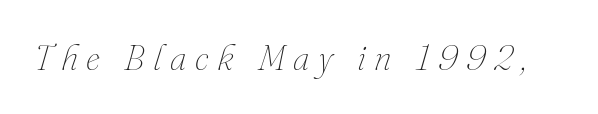
Q: Is the text bold? A: No.
Q: Is the text italic (slanted)? A: Yes, it leans right by about 16 degrees.
Q: Is the text underlined? A: No.
Q: Is the spacing between letters normal or unusually wide? A: Unusually wide.
Q: Width (condensed, normal, or wide)? A: Normal.
Q: Stroke contrast? A: Medium.
Q: x-height? A: Small.
Q: Monospaced? A: No.
